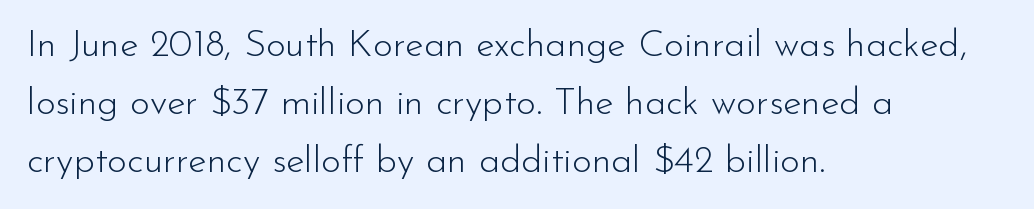
The image shows 38 px light sans-serif type, upright; set left-aligned, normal line spacing (1.52x), normal letter spacing, not underlined; low stroke contrast and a small x-height.
